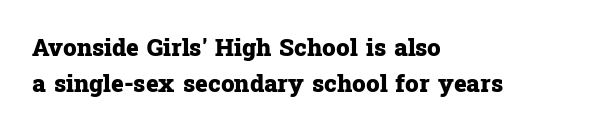
The image shows 24 px bold type, upright; set left-aligned, normal line spacing (1.49x), normal letter spacing, not underlined.
